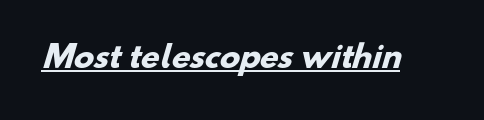
Regarding serifs, this sample does without them. Spacing between characters is what you'd get straight out of the box. Is there an underline? Yes — a line sits under the letters. Typographic density is high because the face is bold.
